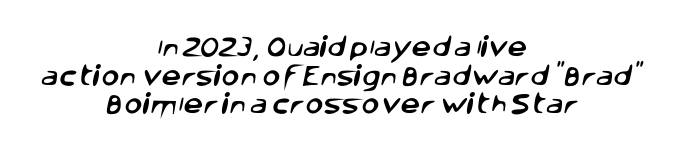
{"underline": "no", "align": "center", "line_spacing": "normal", "line_spacing_ratio": 1.3, "letter_spacing": "normal", "letter_spacing_em": 0.0, "glyph_px": 22}
